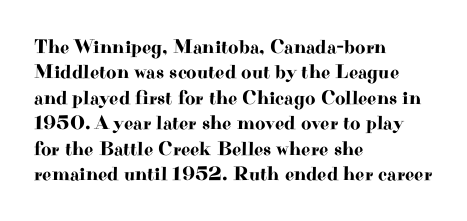
Layout note: lines flush left. The zone under the glyphs is completely vacant. The gaps between neighbouring characters are ordinary and unremarkable. Ascenders rise straight up at ninety degrees. Leading matches the norm, producing a regular column.
